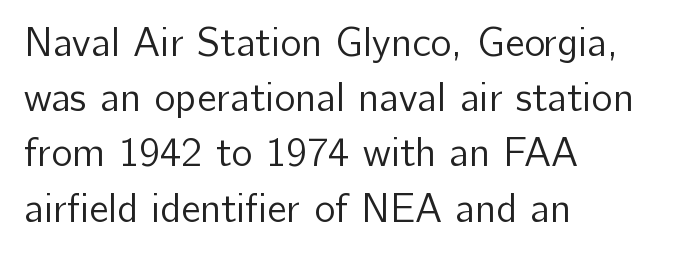
The image shows 40 px regular-weight sans-serif type, upright; set left-aligned, normal line spacing (1.38x), normal letter spacing, not underlined; low stroke contrast and a medium x-height.
